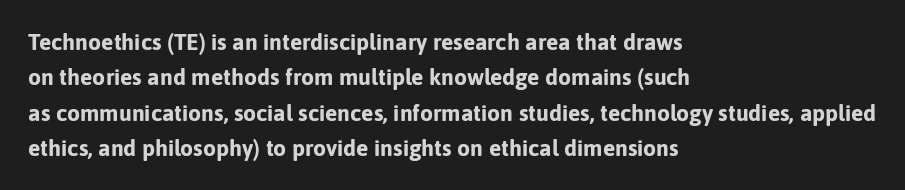
The strip under each line holds only bare page. The designer left line spacing at the default. Typeset ragged right — the left edge is the straight one. Heavy-handed strokes throughout: this text is bold.
